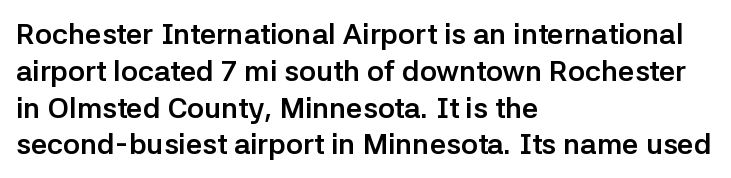
The image shows 29 px semibold sans-serif type, upright; set left-aligned, normal line spacing (1.27x), normal letter spacing, not underlined; low stroke contrast and a medium x-height.
